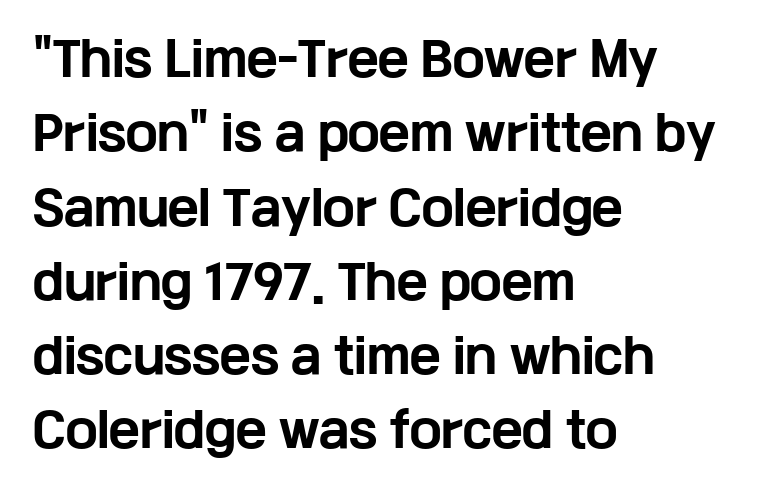
Q: Is the text bold? A: Yes.
Q: Is the text italic (slanted)? A: No, it is upright.
Q: Is the typeface a serif or a sans-serif typeface? A: Sans-serif.
Q: Is the text underlined? A: No.
Q: How is the paragraph aligned? A: Left-aligned.
Q: Is the spacing between letters normal or unusually wide? A: Normal.
Q: Is the spacing between lines tight, normal or loose? A: Normal.
Q: Width (condensed, normal, or wide)? A: Wide.
Q: Stroke contrast? A: Low.
Q: x-height? A: Medium.
Q: Monospaced? A: No.
